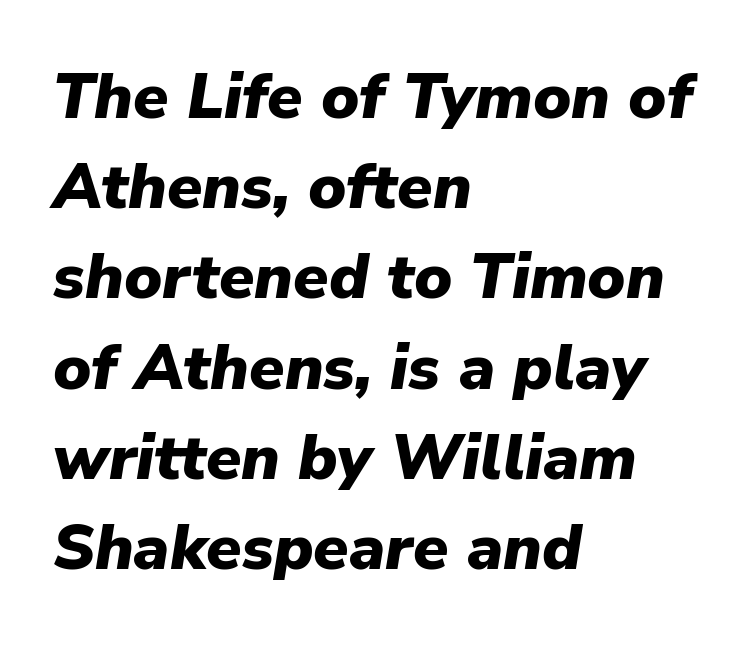
The image shows 64 px heavy type, italic (leaning right); set left-aligned, normal line spacing (1.41x), normal letter spacing, not underlined; low stroke contrast and a medium x-height.
